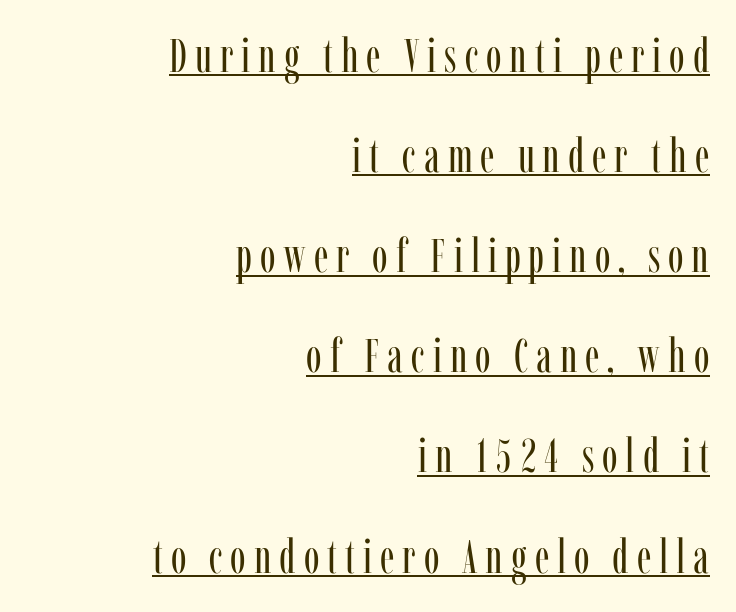
The lettering holds an erect, upright posture throughout. Is this a fixed-width face? No — the glyphs have proportional, varying widths. Small tapered or slab feet sit at the stroke ends, so this counts as serif. In CSS terms this would be text-align: right. Students, observe: this is what heavily led, spacious text looks like. Bold? No — there's no thickening of the strokes.
